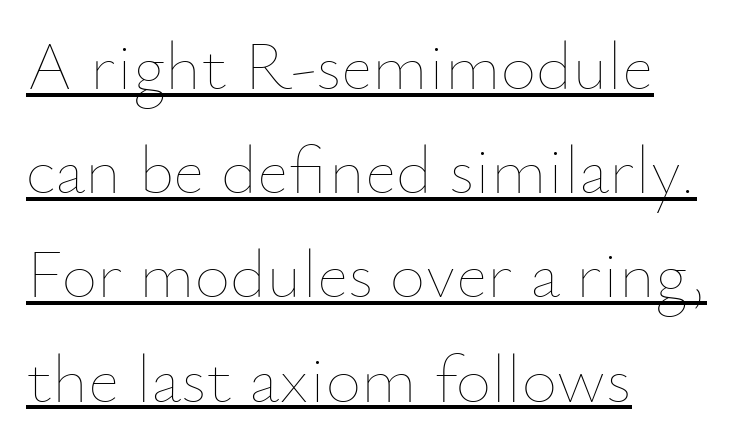
The face used here appears with an underline applied. Stems and bowls with no extra thickness — not bold. This sample uses plain, unmodified letter spacing. Where is the straight margin? On the left.
